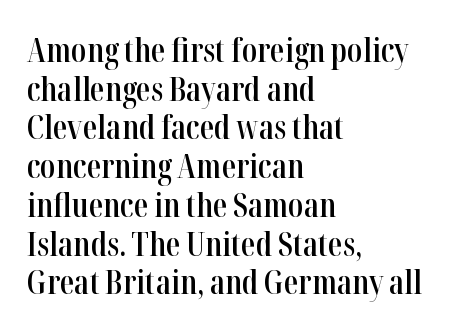
The image shows 32 px semibold, condensed serif type, upright; set left-aligned, line spacing 1.21x, normal letter spacing, not underlined; high stroke contrast and a medium x-height.
